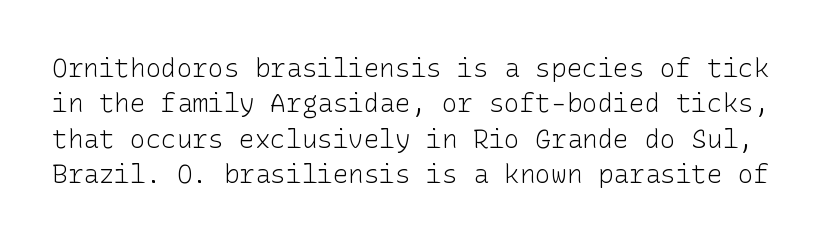
The image shows 26 px text type, upright; set normal line spacing (1.36x), normal letter spacing, not underlined.
